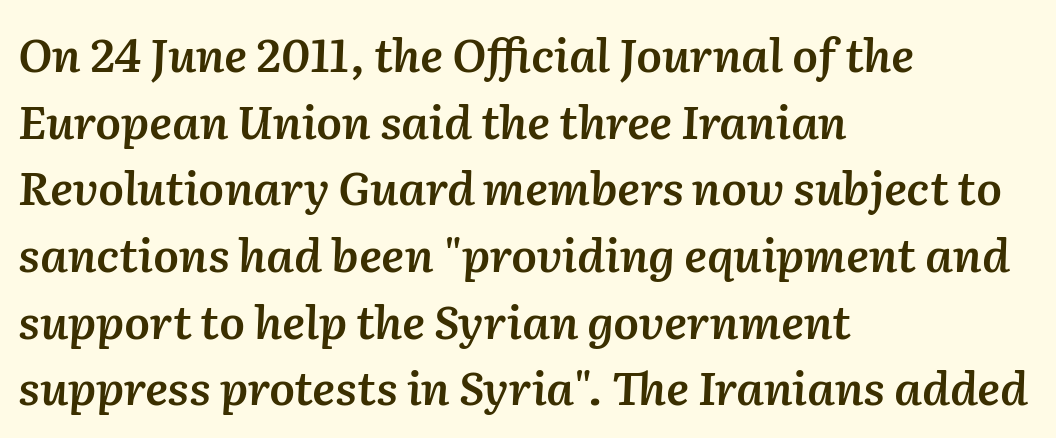
Q: Is the text bold? A: Semi-bold.
Q: Is the text italic (slanted)? A: Yes, it leans right by about 2 degrees.
Q: Is the text underlined? A: No.
Q: How is the paragraph aligned? A: Left-aligned.
Q: Is the spacing between letters normal or unusually wide? A: Normal.
Q: Is the spacing between lines tight, normal or loose? A: Normal.
Q: Width (condensed, normal, or wide)? A: Normal.
Q: Stroke contrast? A: Medium.
Q: x-height? A: Medium.
Q: Monospaced? A: No.
